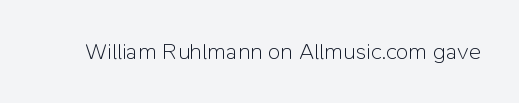
Q: Is the text bold? A: No.
Q: Is the text italic (slanted)? A: No, it is upright.
Q: Is the text underlined? A: No.
Q: Is the spacing between letters normal or unusually wide? A: Normal.
